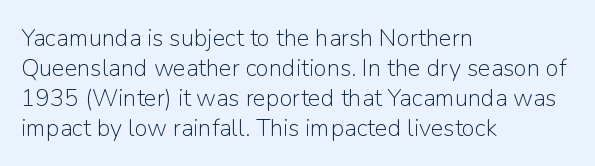
The image shows 24 px text type, upright; set left-aligned, normal line spacing (1.25x), normal letter spacing, not underlined.
